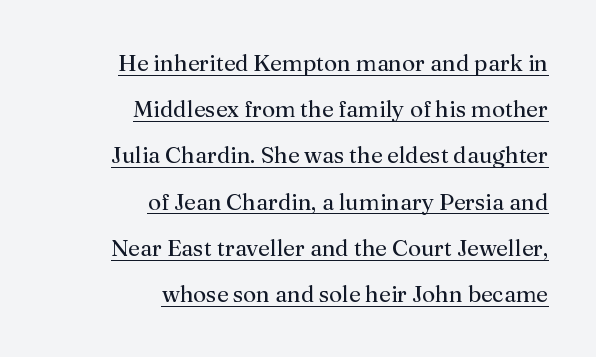
Q: Is the text bold? A: No.
Q: Is the text italic (slanted)? A: No, it is upright.
Q: Is the text underlined? A: Yes.
Q: How is the paragraph aligned? A: Right-aligned.
Q: Is the spacing between letters normal or unusually wide? A: Normal.
Q: Is the spacing between lines tight, normal or loose? A: Loose.
